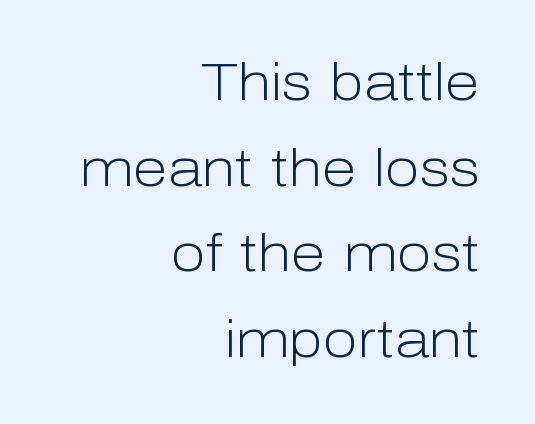
The image shows 51 px light sans-serif type, upright; set right-aligned, normal line spacing (1.68x), normal letter spacing, not underlined; low stroke contrast and a medium x-height.
